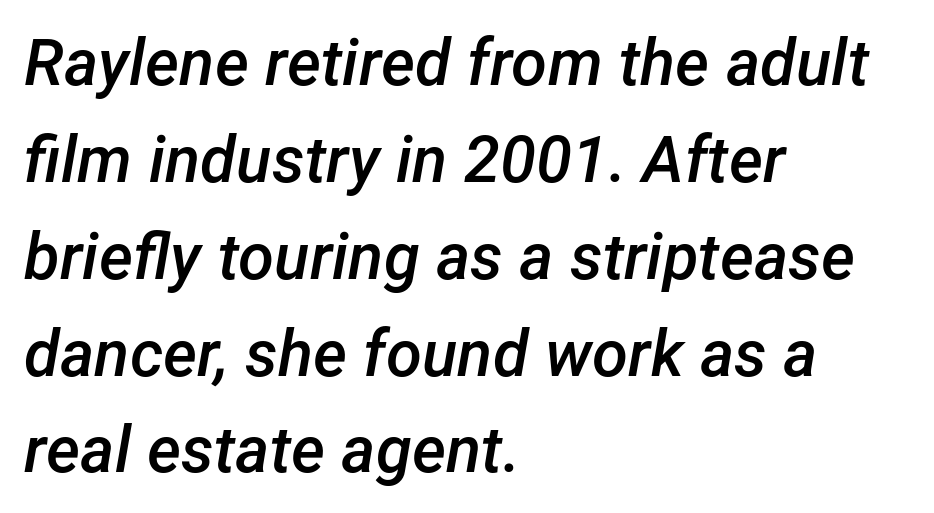
Short and long lines alike share a common starting point at left. No word sits above an underline. The rendering uses a semibold face; strokes are thickened but not to full bold. Designer's note — italics engaged. Do the characters align in a grid? No, the font is proportional.
